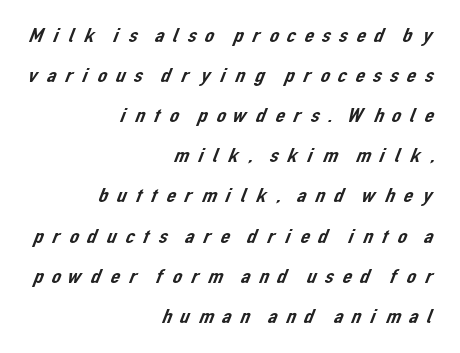
{"underline": "no", "align": "right", "line_spacing": "loose", "line_spacing_ratio": 1.91, "letter_spacing": "wide", "letter_spacing_em": 0.29, "glyph_px": 21}
